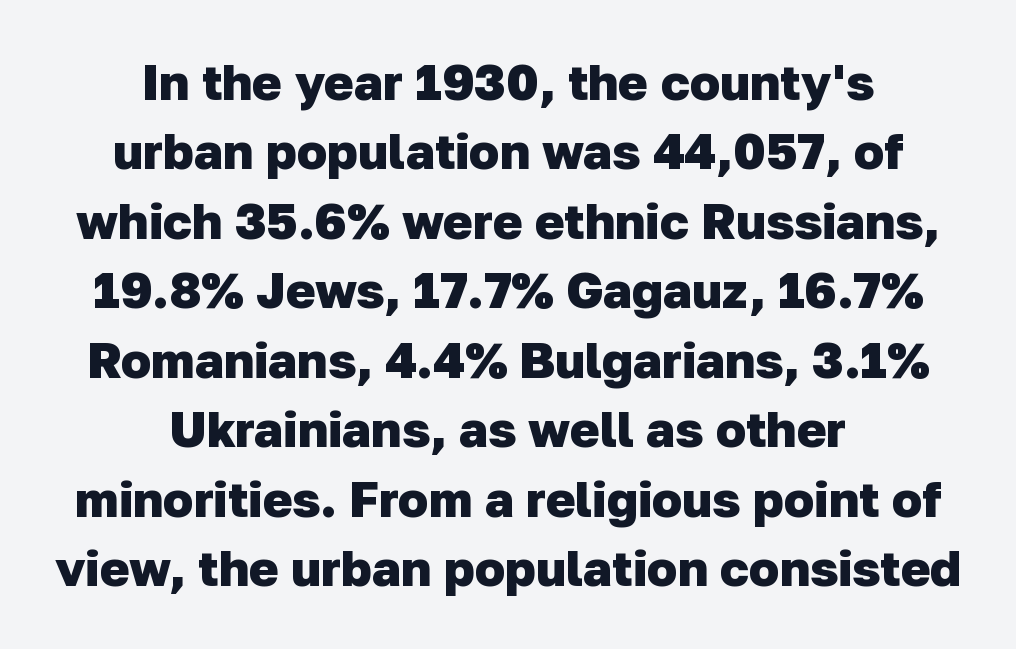
The face used here is proportionally spaced, like ordinary book or web type. Heft: maximum for text — a bold. Successive baselines arrive at the customary interval. Layout note: lines centered. The baseline area is clear. This rendering leaves character spacing at its baseline value.
